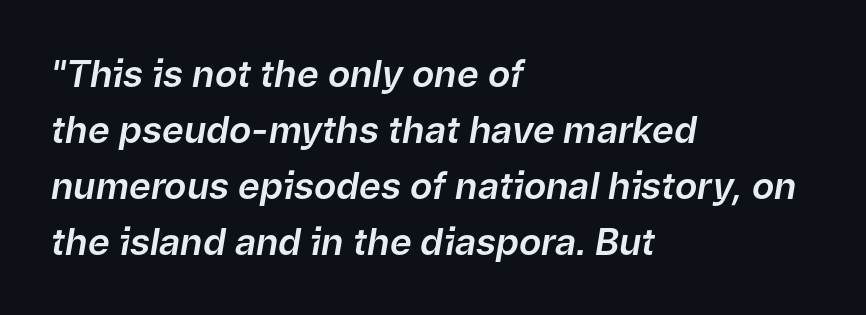
{"italic": "yes", "lean": "right", "slant_degrees": 9, "width": "normal", "stroke_contrast": "low", "x_height": "medium", "monospaced": "no", "underline": "no", "align": "left", "line_spacing": "normal", "line_spacing_ratio": 1.51, "letter_spacing": "normal", "letter_spacing_em": 0.0, "glyph_px": 37}
